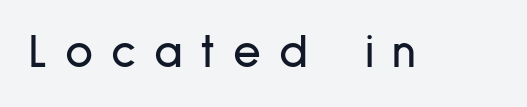
Q: Is the text italic (slanted)? A: No, it is upright.
Q: Is the typeface a serif or a sans-serif typeface? A: Sans-serif.
Q: Is the text underlined? A: No.
Q: Is the spacing between letters normal or unusually wide? A: Unusually wide.
Q: Width (condensed, normal, or wide)? A: Condensed.
Q: Stroke contrast? A: Low.
Q: x-height? A: Medium.
Q: Monospaced? A: No.
